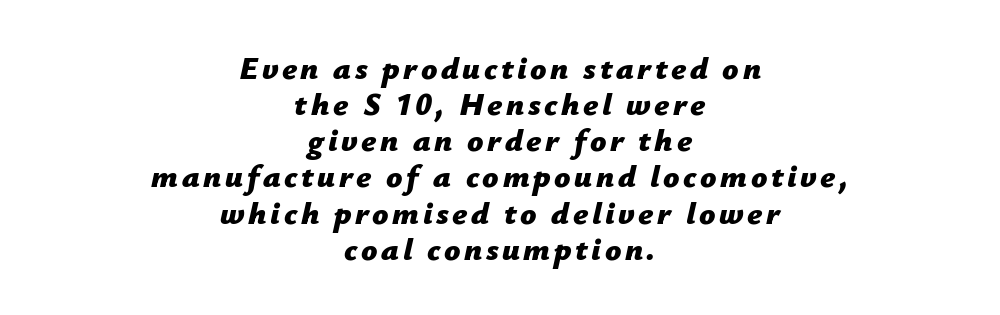
Q: Is the text bold? A: Yes.
Q: Is the text italic (slanted)? A: Yes, it leans right by about 12 degrees.
Q: Is the text underlined? A: No.
Q: How is the paragraph aligned? A: Centered.
Q: Is the spacing between lines tight, normal or loose? A: Tight.
Q: Width (condensed, normal, or wide)? A: Normal.
Q: Stroke contrast? A: Low.
Q: x-height? A: Medium.
Q: Monospaced? A: No.
